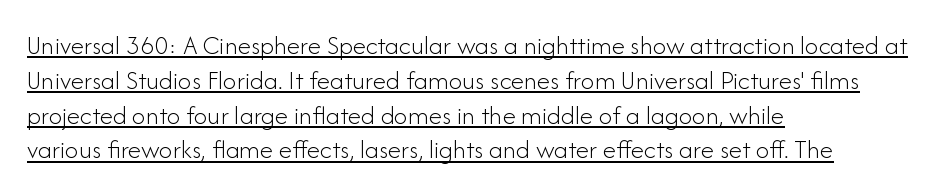
{"italic": "no", "bold": "no", "underline": "yes", "align": "left", "line_spacing": "normal", "line_spacing_ratio": 1.29, "letter_spacing": "normal", "letter_spacing_em": 0.0, "glyph_px": 27}
